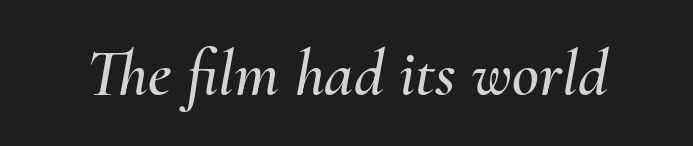
The image shows 66 px text type, italic (leaning right); set normal letter spacing, not underlined; medium stroke contrast and a small x-height.
